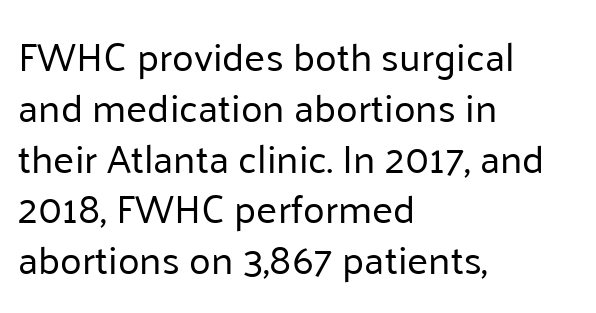
Q: Is the text bold? A: No.
Q: Is the text italic (slanted)? A: No, it is upright.
Q: Is the typeface a serif or a sans-serif typeface? A: Sans-serif.
Q: Is the text underlined? A: No.
Q: How is the paragraph aligned? A: Left-aligned.
Q: Is the spacing between letters normal or unusually wide? A: Normal.
Q: Is the spacing between lines tight, normal or loose? A: Normal.
Q: Width (condensed, normal, or wide)? A: Normal.
Q: Stroke contrast? A: Low.
Q: x-height? A: Medium.
Q: Monospaced? A: No.
